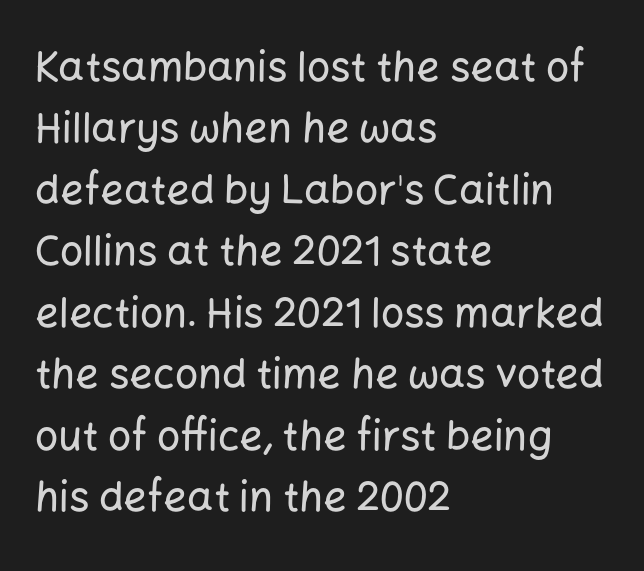
Q: Is the text italic (slanted)? A: No, it is upright.
Q: Is the typeface a serif or a sans-serif typeface? A: Sans-serif.
Q: Is the text underlined? A: No.
Q: How is the paragraph aligned? A: Left-aligned.
Q: Is the spacing between letters normal or unusually wide? A: Normal.
Q: Is the spacing between lines tight, normal or loose? A: Normal.
Q: Width (condensed, normal, or wide)? A: Normal.
Q: Stroke contrast? A: Low.
Q: x-height? A: Medium.
Q: Monospaced? A: No.
